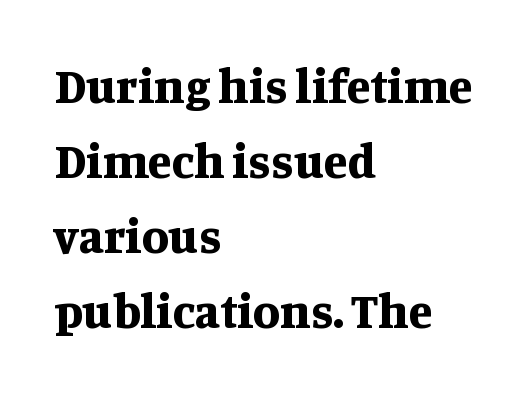
Q: Is the text bold? A: Yes.
Q: Is the text italic (slanted)? A: No, it is upright.
Q: Is the typeface a serif or a sans-serif typeface? A: Serif.
Q: Is the text underlined? A: No.
Q: How is the paragraph aligned? A: Left-aligned.
Q: Is the spacing between letters normal or unusually wide? A: Normal.
Q: Is the spacing between lines tight, normal or loose? A: Normal.
Q: Width (condensed, normal, or wide)? A: Normal.
Q: Stroke contrast? A: Medium.
Q: x-height? A: Large.
Q: Monospaced? A: No.
